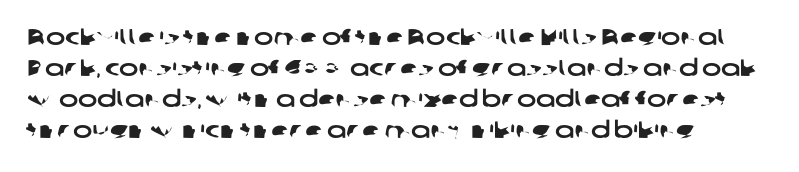
{"underline": "no", "align": "left", "line_spacing": "normal", "line_spacing_ratio": 1.35, "letter_spacing": "normal", "letter_spacing_em": 0.0, "glyph_px": 23}
